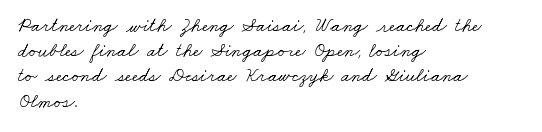
The tracking reads as untouched default to a designer's eye. The ragged edge is on the right, which tells us the setting is flush left. Think standard paragraph weight, or any step lighter than that. The rendering uses a moderate line-height, typical for paragraphs.
